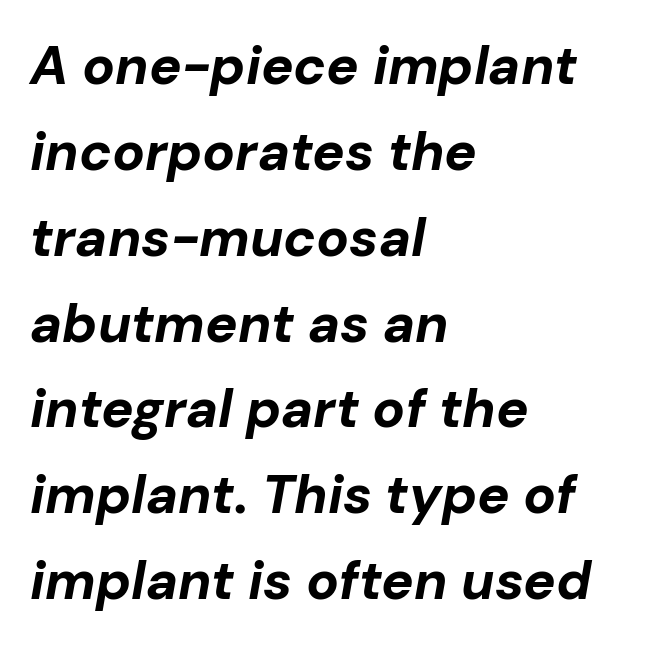
Weight check: bold — yes, fully. This rendering uses left alignment, leaving the right contour irregular. These lines sit exactly where default settings would place them. Each row of text sits above clean, open space. Observe the ordinary spacing: letters are neighbours, not strangers. Quick note: italic.
